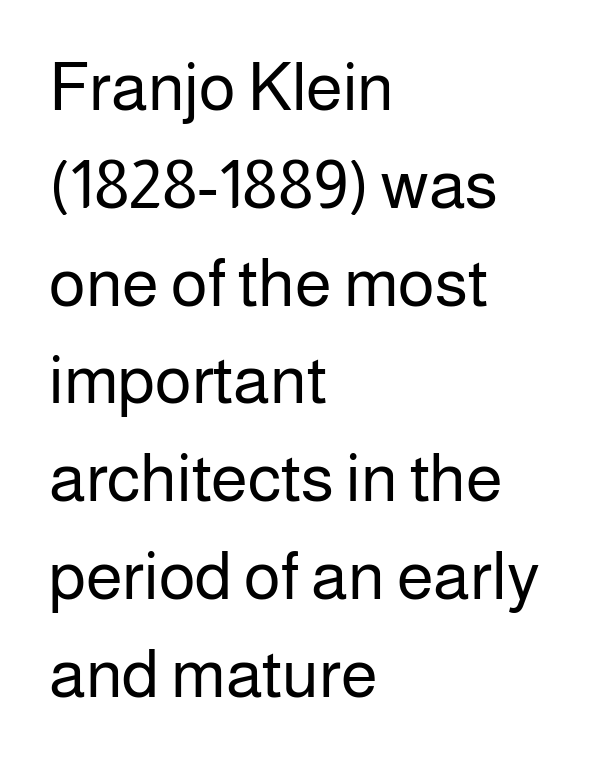
{"serif": "no", "italic": "no", "bold": "no", "weight": "regular", "width": "normal", "stroke_contrast": "low", "x_height": "medium", "monospaced": "no", "underline": "no", "align": "left", "line_spacing": "normal", "line_spacing_ratio": 1.46, "letter_spacing": "normal", "letter_spacing_em": 0.0, "glyph_px": 67}
